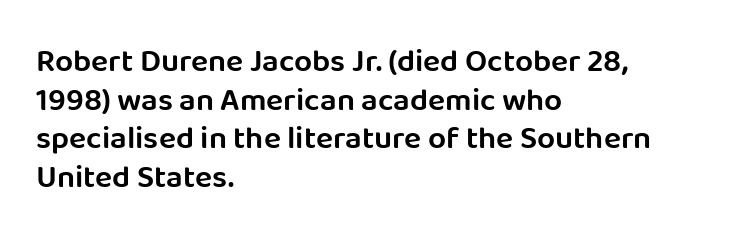
Q: Is the text bold? A: Semi-bold.
Q: Is the text italic (slanted)? A: No, it is upright.
Q: Is the typeface a serif or a sans-serif typeface? A: Sans-serif.
Q: Is the text underlined? A: No.
Q: How is the paragraph aligned? A: Left-aligned.
Q: Is the spacing between letters normal or unusually wide? A: Normal.
Q: Width (condensed, normal, or wide)? A: Normal.
Q: Stroke contrast? A: Low.
Q: x-height? A: Large.
Q: Monospaced? A: No.
